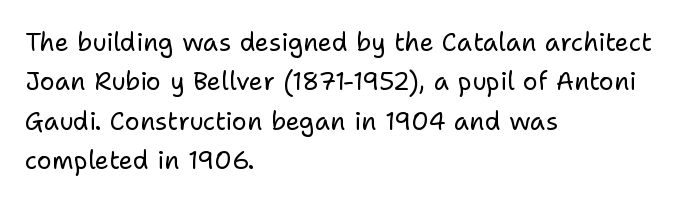
Q: Is the text bold? A: No.
Q: Is the text italic (slanted)? A: No, it is upright.
Q: Is the text underlined? A: No.
Q: How is the paragraph aligned? A: Left-aligned.
Q: Is the spacing between letters normal or unusually wide? A: Normal.
Q: Is the spacing between lines tight, normal or loose? A: Normal.
